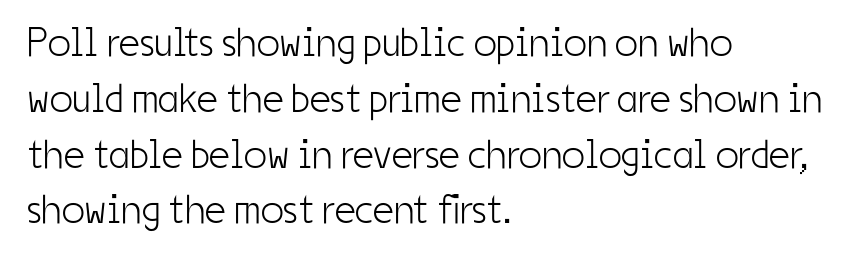
Check where the strokes stop: nothing finishes them off — pure sans. The paragraph has a hard left edge and a soft right edge. Is there much room between lines? A standard amount, neither cramped nor airy. Nobody drew a line under any word here.
